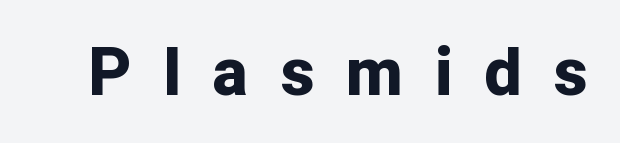
{"serif": "no", "italic": "no", "bold": "yes", "weight": "bold", "width": "normal", "stroke_contrast": "low", "x_height": "medium", "monospaced": "no", "underline": "no", "letter_spacing": "wide", "letter_spacing_em": 0.5, "glyph_px": 65}
